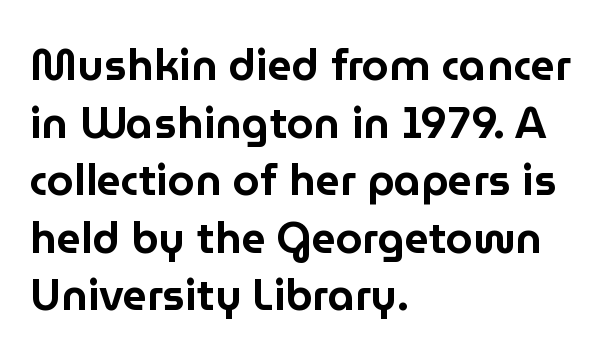
Q: Is the text italic (slanted)? A: No, it is upright.
Q: Is the typeface a serif or a sans-serif typeface? A: Sans-serif.
Q: Is the text underlined? A: No.
Q: How is the paragraph aligned? A: Left-aligned.
Q: Is the spacing between letters normal or unusually wide? A: Normal.
Q: Is the spacing between lines tight, normal or loose? A: Normal.
Q: Width (condensed, normal, or wide)? A: Normal.
Q: Stroke contrast? A: Low.
Q: x-height? A: Medium.
Q: Monospaced? A: No.
